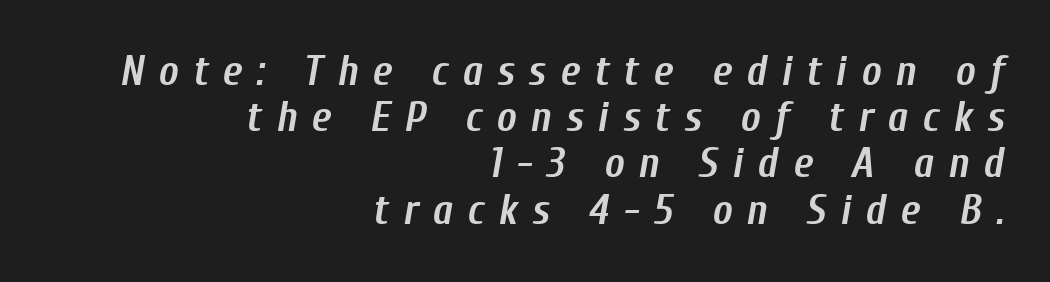
{"italic": "yes", "lean": "right", "slant_degrees": 10, "bold": "yes", "weight": "semibold", "width": "condensed", "stroke_contrast": "low", "x_height": "medium", "monospaced": "no", "underline": "no", "align": "right", "line_spacing": "tight", "line_spacing_ratio": 1.1, "letter_spacing": "wide", "letter_spacing_em": 0.34, "glyph_px": 42}
